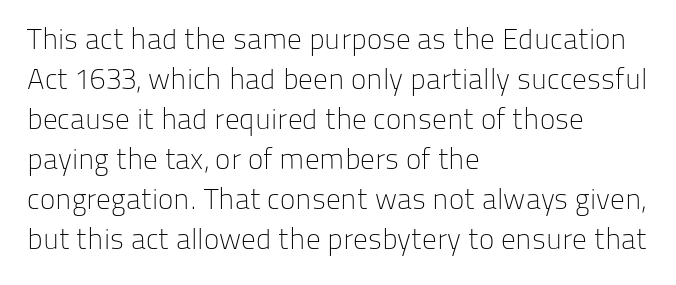
The image shows 29 px light sans-serif type, upright; set left-aligned, normal line spacing (1.38x), normal letter spacing, not underlined; low stroke contrast and a medium x-height.
